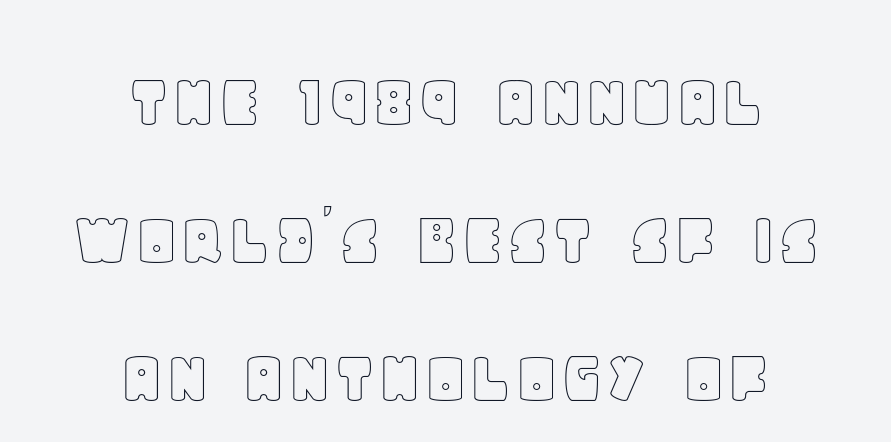
{"italic": "no", "width": "normal", "x_height": "large", "monospaced": "no", "underline": "no", "align": "center", "line_spacing_ratio": 1.75, "letter_spacing": "normal", "letter_spacing_em": 0.0, "glyph_px": 79}
